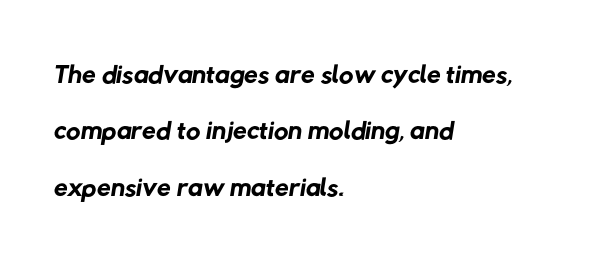
Q: Is the text bold? A: No.
Q: Is the typeface a serif or a sans-serif typeface? A: Sans-serif.
Q: Is the text underlined? A: No.
Q: How is the paragraph aligned? A: Left-aligned.
Q: Is the spacing between letters normal or unusually wide? A: Normal.
Q: Is the spacing between lines tight, normal or loose? A: Normal.
Q: Width (condensed, normal, or wide)? A: Normal.
Q: Stroke contrast? A: Low.
Q: x-height? A: Medium.
Q: Monospaced? A: No.
